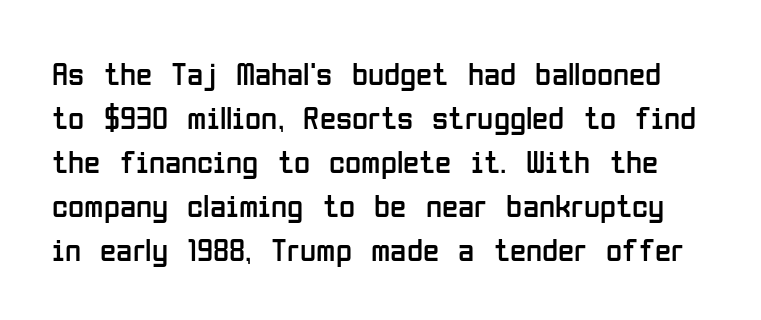
Students, note that the glyphs here touch the page at normal intervals. You can tell it's not italic because the verticals are truly vertical. Vertical spacing — default. Letters rest on an invisible, unmarked baseline. Spacing verdict: proportional, widths tailored to each character.
